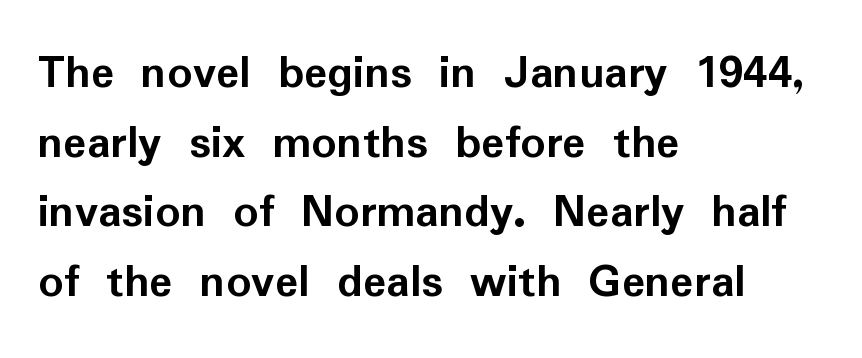
The image shows 49 px semibold sans-serif type, upright; set left-aligned, normal line spacing (1.42x), normal letter spacing, not underlined; low stroke contrast and a medium x-height.
